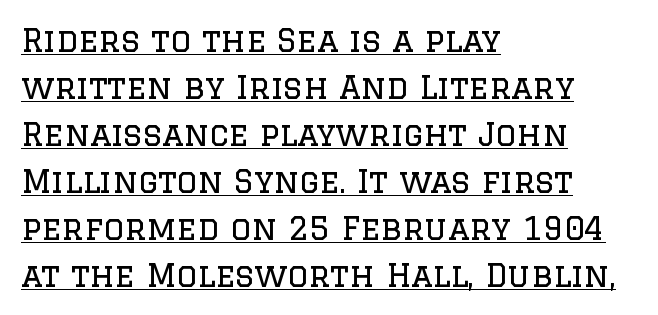
{"serif": "yes", "italic": "no", "bold": "no", "weight": "regular", "width": "normal", "stroke_contrast": "low", "x_height": "large", "monospaced": "no", "underline": "yes", "align": "left", "line_spacing": "normal", "line_spacing_ratio": 1.47, "letter_spacing": "normal", "letter_spacing_em": 0.0, "glyph_px": 32}
